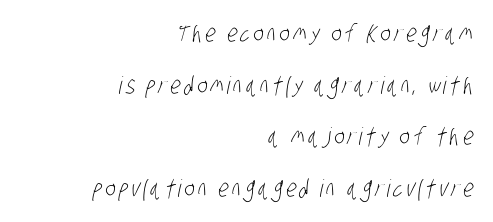
The image shows 24 px text type; set right-aligned, loose line spacing (2.15x), not underlined.
